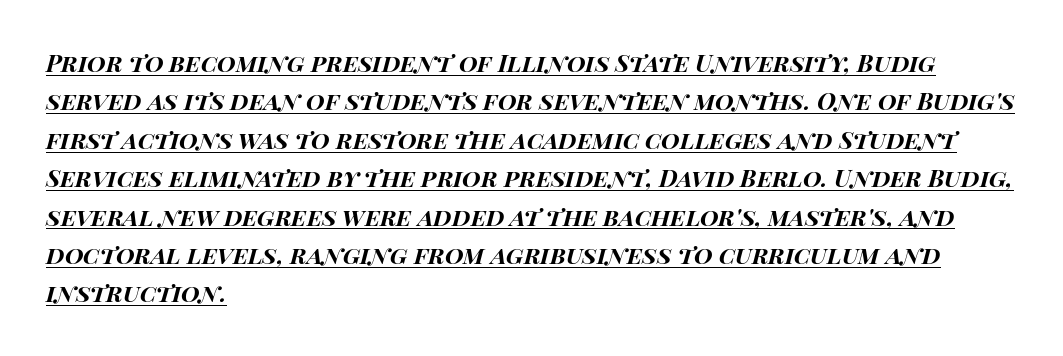
Compared with typical paragraphs, the rows here are spaced about the same. Would a proofreader flag this as italicized? Yes. Decoration check: the copy is underlined. The strokes are fattened all the way to bold. Glyph-to-glyph distance matches everyday printed text.
